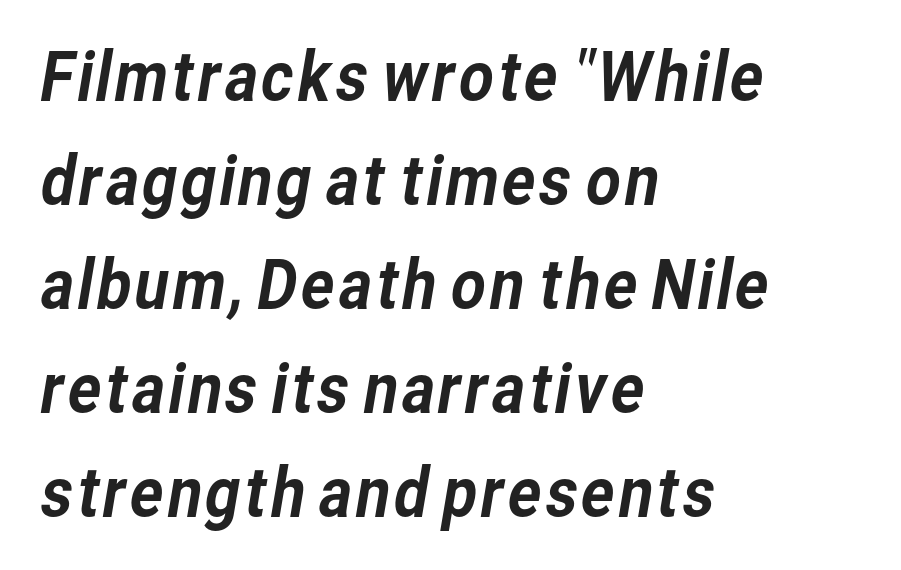
The image shows 68 px sans-serif type; set left-aligned, normal line spacing (1.53x), normal letter spacing, not underlined; low stroke contrast and a medium x-height.
